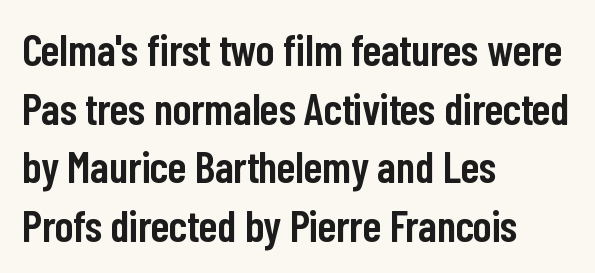
This is roman type, the default non-slanted kind. Short and long lines alike share a common starting point at left. Spacing verdict: proportional, widths tailored to each character. The characters look somewhat weighty, a semibold short of true bold.
